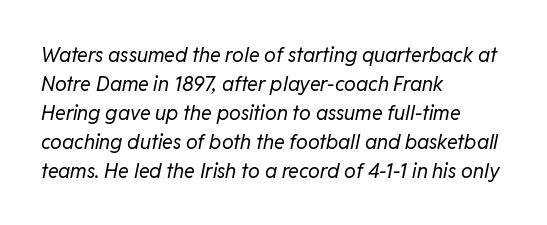
Compared with a typical body face, this is equally light or lighter still. The face used here has a pronounced slope to its letters. The lines in this sample share a left origin and differ only in where they stop. The specimen omits any rule beneath the text block's lines.
